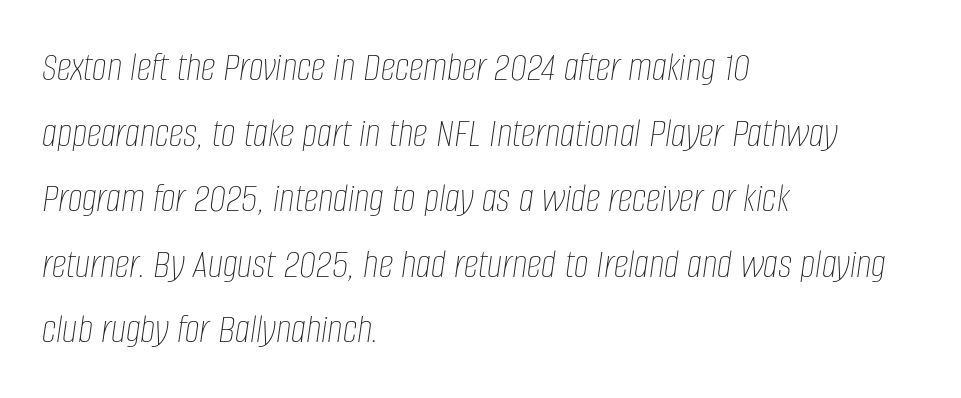
Q: Is the text bold? A: No.
Q: Is the text italic (slanted)? A: Yes, it leans right by about 8 degrees.
Q: Is the text underlined? A: No.
Q: How is the paragraph aligned? A: Left-aligned.
Q: Is the spacing between letters normal or unusually wide? A: Normal.
Q: Is the spacing between lines tight, normal or loose? A: Normal.
Q: Width (condensed, normal, or wide)? A: Condensed.
Q: Stroke contrast? A: Low.
Q: x-height? A: Large.
Q: Monospaced? A: No.
